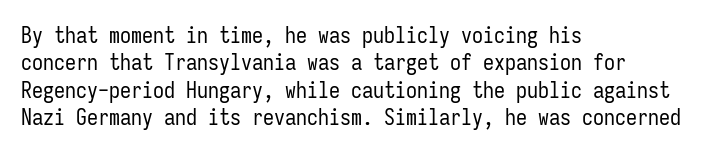
Q: Is the text bold? A: No.
Q: Is the text italic (slanted)? A: No, it is upright.
Q: Is the text underlined? A: No.
Q: How is the paragraph aligned? A: Left-aligned.
Q: Is the spacing between letters normal or unusually wide? A: Normal.
Q: Is the spacing between lines tight, normal or loose? A: Normal.
